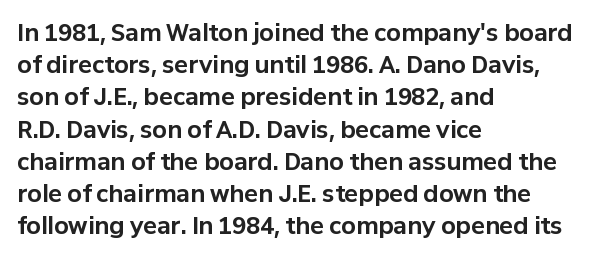
Q: Is the text bold? A: Yes.
Q: Is the text italic (slanted)? A: No, it is upright.
Q: Is the text underlined? A: No.
Q: How is the paragraph aligned? A: Left-aligned.
Q: Is the spacing between letters normal or unusually wide? A: Normal.
Q: Is the spacing between lines tight, normal or loose? A: Normal.
